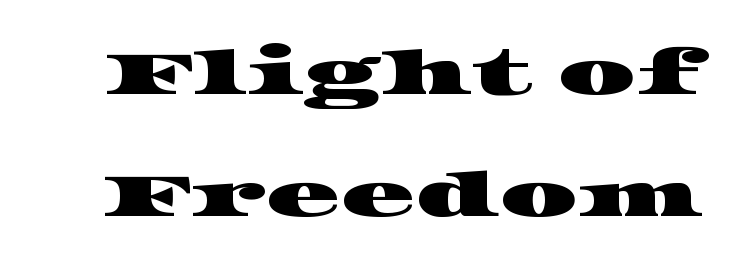
{"serif": "yes", "width": "wide", "stroke_contrast": "high", "x_height": "large", "monospaced": "no", "underline": "no", "line_spacing": "loose", "line_spacing_ratio": 2.0, "letter_spacing": "normal", "letter_spacing_em": 0.0, "glyph_px": 61}
